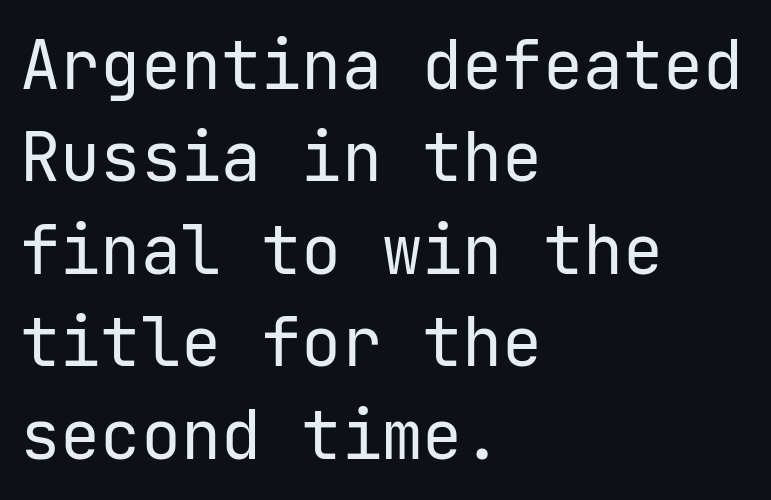
{"serif": "no", "italic": "no", "bold": "no", "weight": "regular", "width": "normal", "stroke_contrast": "low", "x_height": "medium", "underline": "no", "align": "left", "line_spacing": "normal", "line_spacing_ratio": 1.38, "letter_spacing": "normal", "letter_spacing_em": 0.0, "glyph_px": 67}
